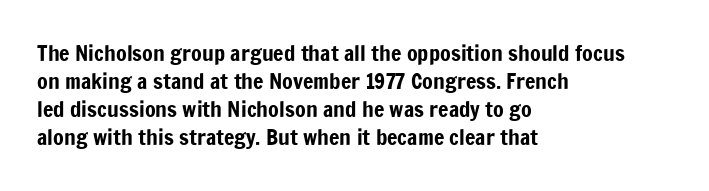
Q: Is the text italic (slanted)? A: No, it is upright.
Q: Is the text underlined? A: No.
Q: How is the paragraph aligned? A: Left-aligned.
Q: Is the spacing between letters normal or unusually wide? A: Normal.
Q: Is the spacing between lines tight, normal or loose? A: Normal.
